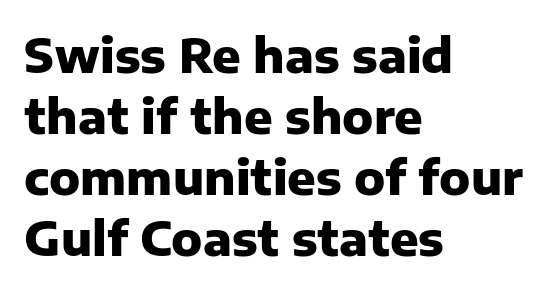
The image shows 47 px heavy sans-serif type, upright; set left-aligned, normal line spacing (1.3x), normal letter spacing, not underlined; low stroke contrast and a medium x-height.
